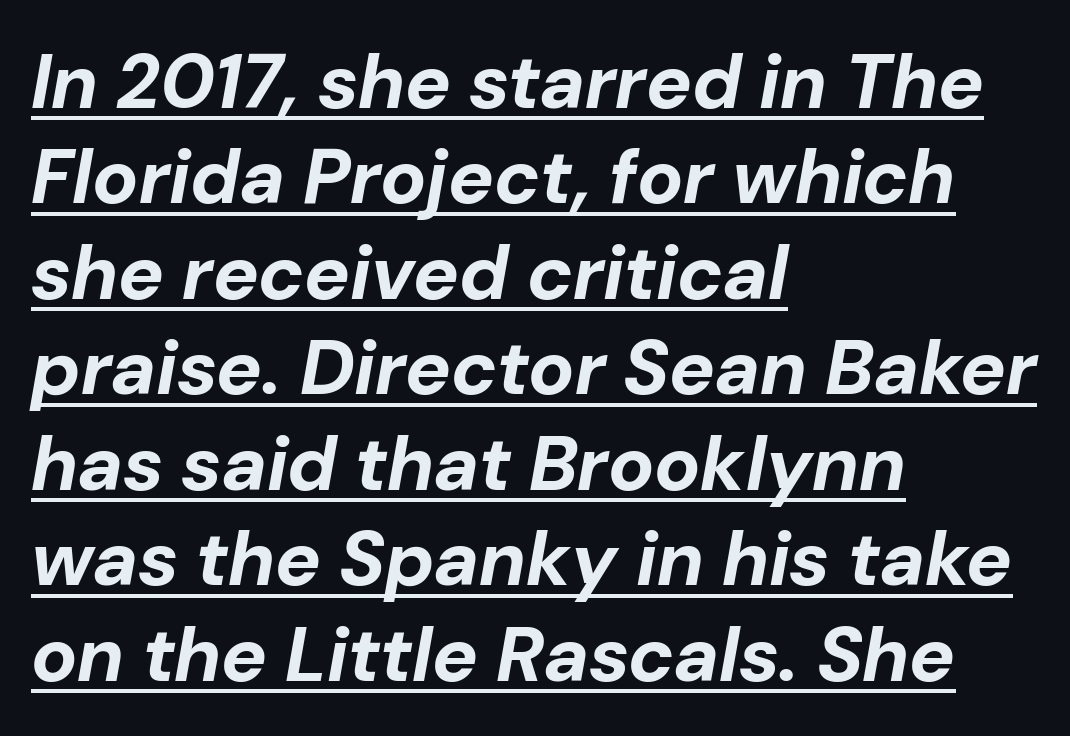
The image shows 77 px bold type, italic (leaning right); set left-aligned, line spacing 1.24x, normal letter spacing, underlined; low stroke contrast and a medium x-height.
